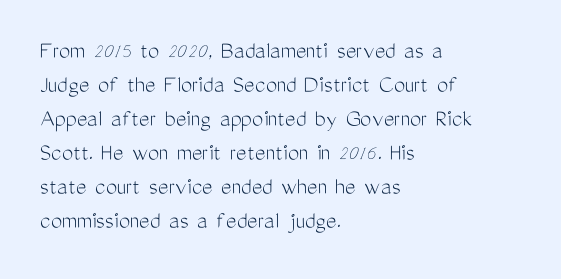
Q: Is the text bold? A: No.
Q: Is the text italic (slanted)? A: No, it is upright.
Q: Is the text underlined? A: No.
Q: How is the paragraph aligned? A: Left-aligned.
Q: Is the spacing between letters normal or unusually wide? A: Normal.
Q: Is the spacing between lines tight, normal or loose? A: Normal.
